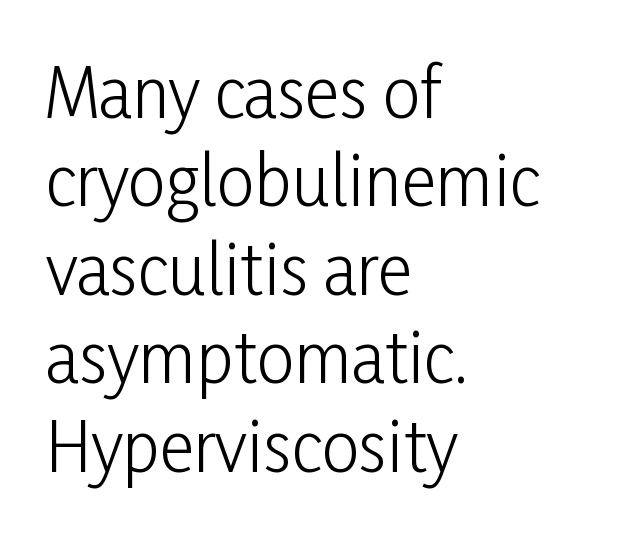
Q: Is the text bold? A: No.
Q: Is the text italic (slanted)? A: No, it is upright.
Q: Is the typeface a serif or a sans-serif typeface? A: Sans-serif.
Q: Is the text underlined? A: No.
Q: How is the paragraph aligned? A: Left-aligned.
Q: Is the spacing between letters normal or unusually wide? A: Normal.
Q: Is the spacing between lines tight, normal or loose? A: Normal.
Q: Width (condensed, normal, or wide)? A: Condensed.
Q: Stroke contrast? A: Low.
Q: x-height? A: Medium.
Q: Monospaced? A: No.
